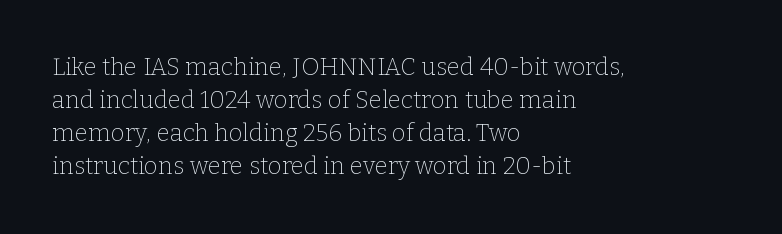
Q: Is the text bold? A: No.
Q: Is the text italic (slanted)? A: No, it is upright.
Q: Is the text underlined? A: No.
Q: How is the paragraph aligned? A: Left-aligned.
Q: Is the spacing between letters normal or unusually wide? A: Normal.
Q: Is the spacing between lines tight, normal or loose? A: Normal.
